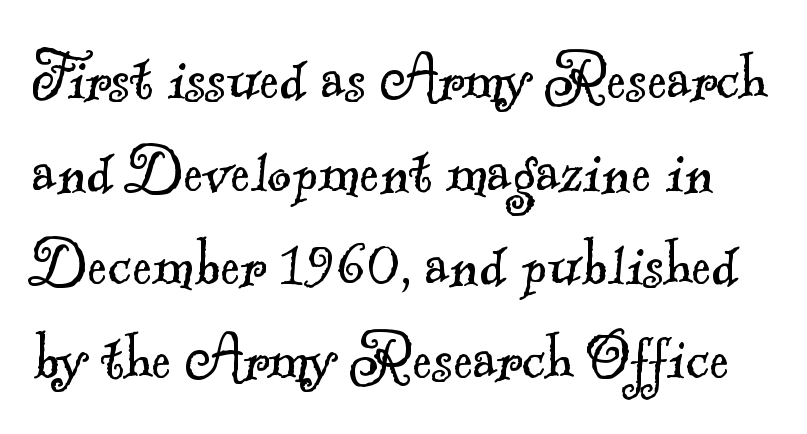
The typeface has the unassuming heft of standard copy or less. A serif font was chosen for this passage. Proportional: the letters do not fall into vertical columns. Short note: letters normally spaced. The passage shown stacks its lines at a standard gap.
